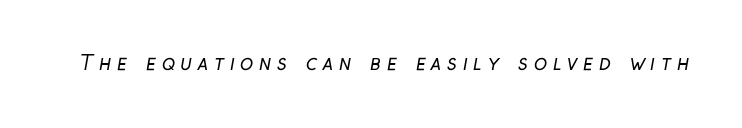
{"bold": "no", "underline": "no", "letter_spacing": "wide", "letter_spacing_em": 0.28, "glyph_px": 20}
